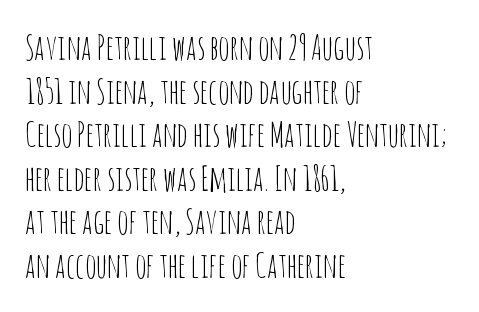
Q: Is the text bold? A: No.
Q: Is the text italic (slanted)? A: No, it is upright.
Q: Is the typeface a serif or a sans-serif typeface? A: Sans-serif.
Q: Is the text underlined? A: No.
Q: How is the paragraph aligned? A: Left-aligned.
Q: Is the spacing between letters normal or unusually wide? A: Normal.
Q: Is the spacing between lines tight, normal or loose? A: Normal.
Q: Width (condensed, normal, or wide)? A: Condensed.
Q: Stroke contrast? A: Low.
Q: x-height? A: Large.
Q: Monospaced? A: No.
